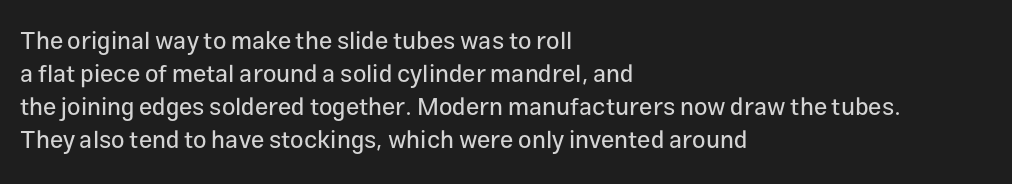
The lines are quadded left. Does extra space separate the letters? No, they use regular spacing. Tall strokes in this sample are plumb rather than angled. Notice how descenders clear the ascenders below comfortably — that's standard leading. This rendering features lettering with no underline.
